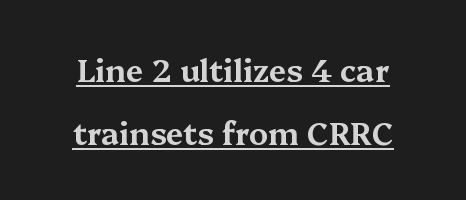
{"serif": "yes", "italic": "no", "width": "wide", "stroke_contrast": "medium", "x_height": "medium", "monospaced": "no", "underline": "yes", "line_spacing": "loose", "line_spacing_ratio": 2.02, "letter_spacing": "normal", "letter_spacing_em": 0.0, "glyph_px": 31}
